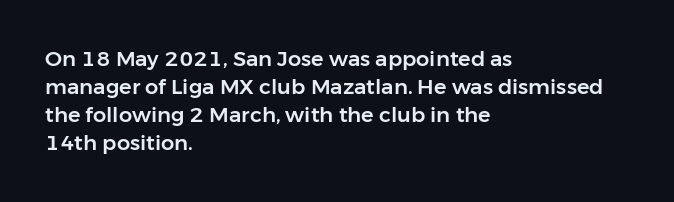
The image shows 21 px text type, upright; set left-aligned, normal line spacing (1.34x), normal letter spacing, not underlined.
